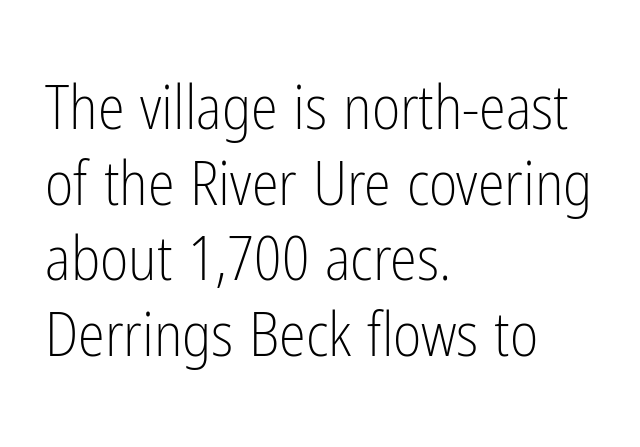
{"serif": "no", "italic": "no", "bold": "no", "weight": "light", "width": "condensed", "stroke_contrast": "low", "x_height": "medium", "monospaced": "no", "underline": "no", "align": "left", "line_spacing_ratio": 1.24, "letter_spacing": "normal", "letter_spacing_em": 0.0, "glyph_px": 61}
